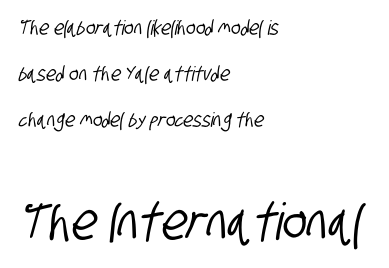
Q: Is the typeface a serif or a sans-serif typeface? A: Sans-serif.
Q: Is the text underlined? A: No.
Q: How is the paragraph aligned? A: Left-aligned.
Q: Is the spacing between letters normal or unusually wide? A: Normal.
Q: Is the spacing between lines tight, normal or loose? A: Loose.
Q: Which block of text is set in a larger size, the first (top) or the second (bottom)? A: The second (bottom) one.
Q: Width (condensed, normal, or wide)? A: Condensed.
Q: Stroke contrast? A: Low.
Q: x-height? A: Large.
Q: Monospaced? A: No.
